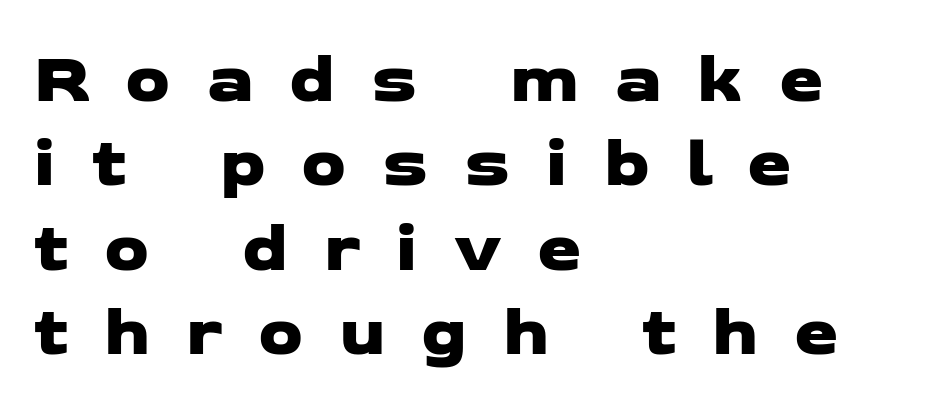
{"serif": "no", "width": "wide", "stroke_contrast": "low", "x_height": "medium", "monospaced": "no", "underline": "no", "align": "left", "line_spacing_ratio": 1.19, "letter_spacing": "wide", "letter_spacing_em": 0.5, "glyph_px": 71}
